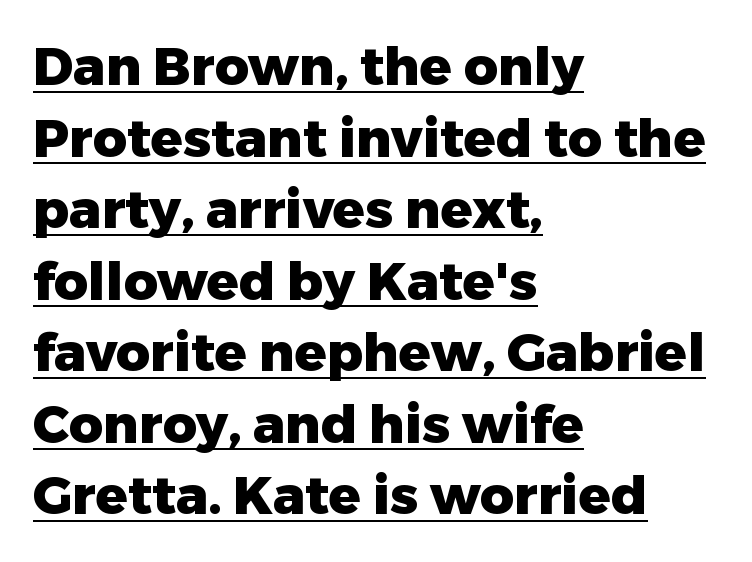
Every letter is thick-stroked: bold, no question. The passage shown is typed in a proportional face where columns would drift. Does the lettering tilt? It doesn't — this is upright. Notice how the passage keeps a crisp vertical edge on the left only. Spacing between characters is what you'd get straight out of the box.
